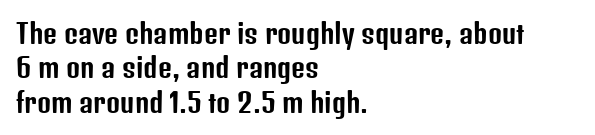
{"italic": "no", "underline": "no", "align": "left", "line_spacing": "normal", "line_spacing_ratio": 1.27, "letter_spacing": "normal", "letter_spacing_em": 0.0, "glyph_px": 27}
